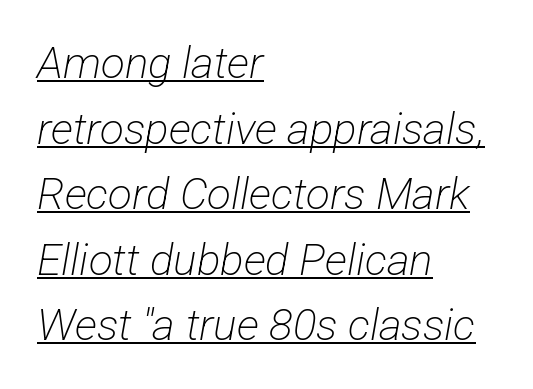
{"serif": "no", "bold": "no", "weight": "light", "width": "condensed", "stroke_contrast": "low", "x_height": "medium", "monospaced": "no", "underline": "yes", "align": "left", "line_spacing": "normal", "line_spacing_ratio": 1.49, "letter_spacing": "normal", "letter_spacing_em": 0.0, "glyph_px": 44}
